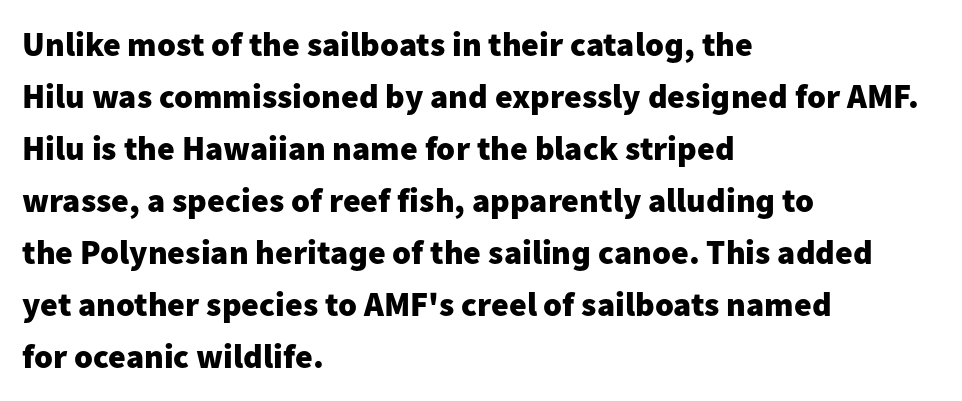
The image shows 34 px heavy sans-serif type, upright; set left-aligned, normal line spacing (1.53x), normal letter spacing, not underlined; low stroke contrast and a medium x-height.
